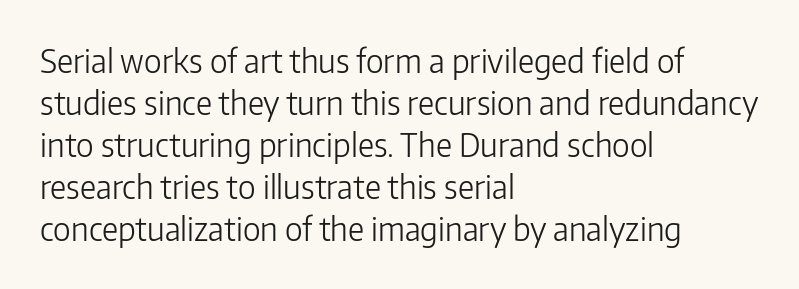
Q: Is the text bold? A: No.
Q: Is the text italic (slanted)? A: No, it is upright.
Q: Is the typeface a serif or a sans-serif typeface? A: Sans-serif.
Q: Is the text underlined? A: No.
Q: How is the paragraph aligned? A: Left-aligned.
Q: Is the spacing between letters normal or unusually wide? A: Normal.
Q: Is the spacing between lines tight, normal or loose? A: Normal.
Q: Width (condensed, normal, or wide)? A: Normal.
Q: Stroke contrast? A: Low.
Q: x-height? A: Medium.
Q: Monospaced? A: No.
